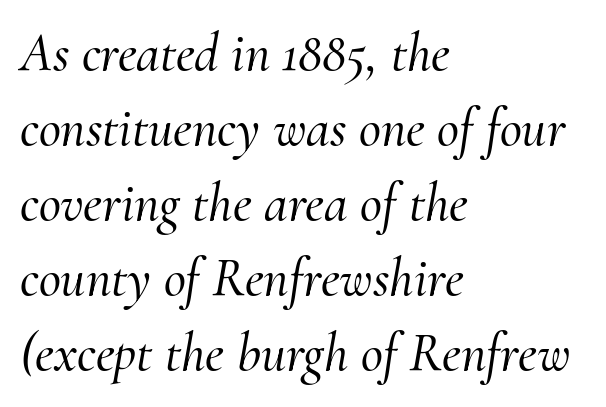
The image shows 54 px serif type, italic (leaning right); set left-aligned, normal line spacing (1.39x), normal letter spacing, not underlined; medium stroke contrast and a small x-height.
